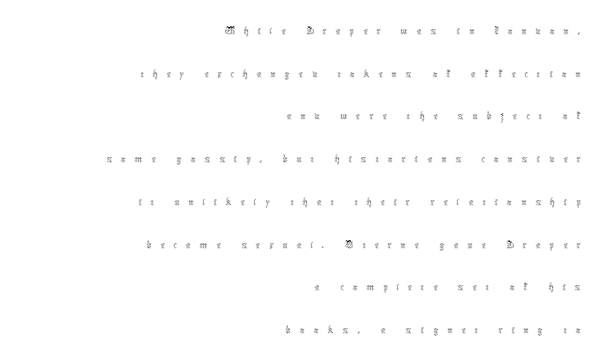
This is not heavy type; no bold has been used. Compared with typical body copy, the letter spacing here is much looser. Italic: no, the glyphs are upright roman. The foot of each line stays bare and open.
